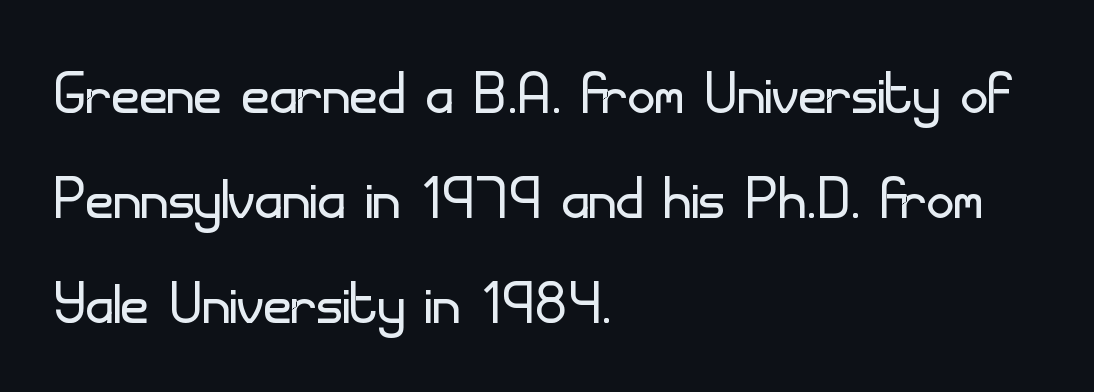
The image shows 76 px light sans-serif type, upright; set left-aligned, normal line spacing (1.38x), normal letter spacing, not underlined; low stroke contrast and a small x-height.
